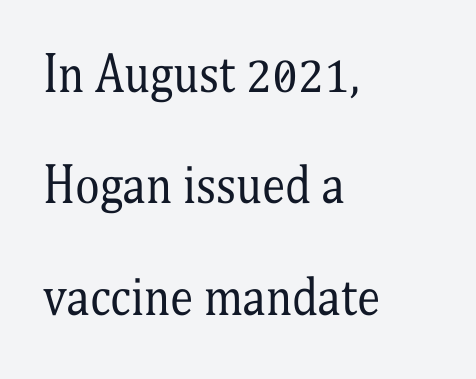
The passage shown has conventional tracking throughout. Font category for this specimen: serif. Spacing verdict: proportional, widths tailored to each character. These lines were composed using upright roman letters.
